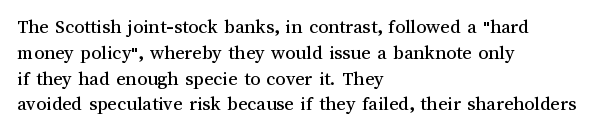
Is there any slant? The stems are plumb. Clear beneath every line of the passage. Nobody touched the tracking dial on this one. Line beginnings align vertically; line endings do not. One glance says typical: line gaps are just what's usual.
